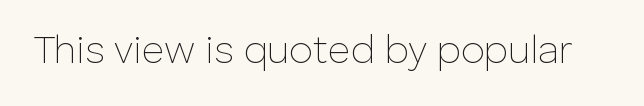
Stroke mass is kept to a normal reading level or below. Short note: letters normally spaced. Nobody drew a line under any word here. Ascenders rise straight up at ninety degrees. Are there feet on the stems? There aren't — it's a sans.
